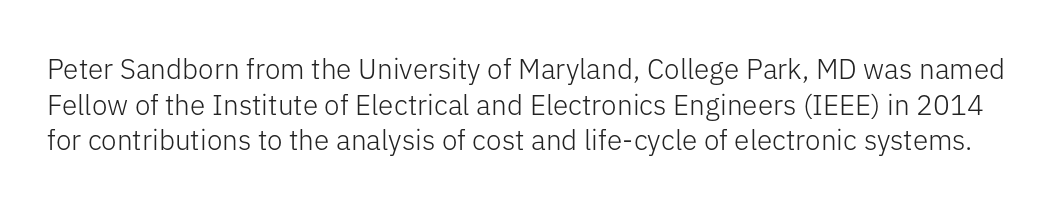
The specimen omits any rule beneath the text block's lines. Vertically, the passage feels balanced, rows spaced as you'd expect. No feet cap the strokes, marking this as sans-serif type. Varying glyph widths throughout — classic text-font behaviour.
